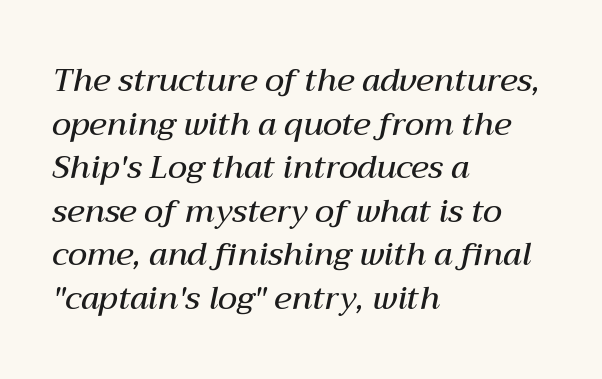
Each word holds together tightly as a unit, with standard inter-letter gaps. Letters rest on an invisible, unmarked baseline. There's an unmistakable incline to the writing here. How would I describe the line gaps? Plain and ordinary. Proportional: the letters do not fall into vertical columns.
